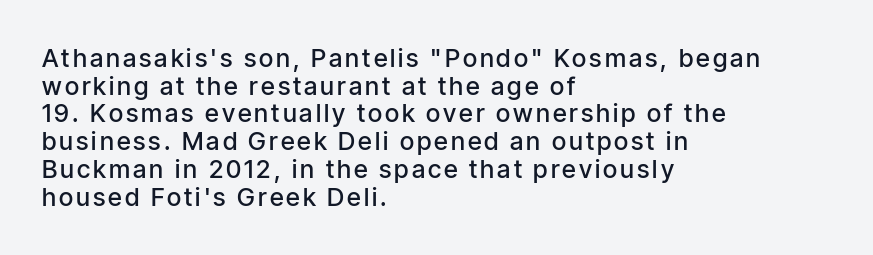
The image shows 25 px text type, upright; set left-aligned, tight line spacing (1.11x), not underlined.
